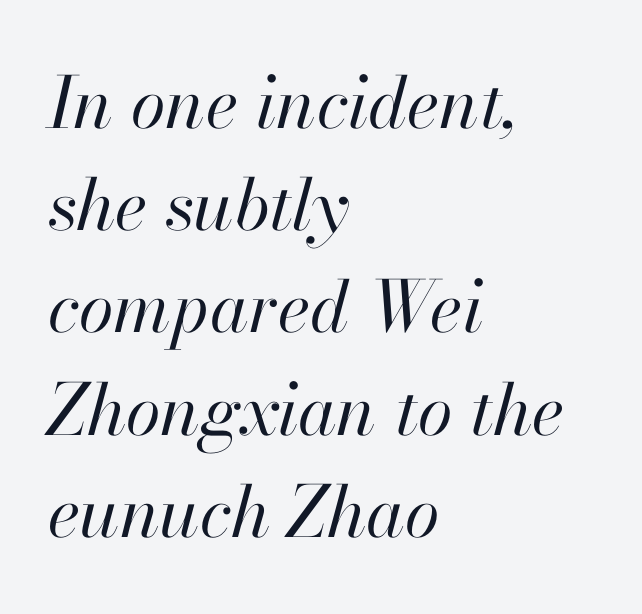
{"italic": "yes", "lean": "right", "slant_degrees": 13, "bold": "no", "weight": "regular", "width": "normal", "stroke_contrast": "high", "x_height": "small", "monospaced": "no", "underline": "no", "align": "left", "line_spacing": "normal", "line_spacing_ratio": 1.44, "letter_spacing": "normal", "letter_spacing_em": 0.0, "glyph_px": 71}
